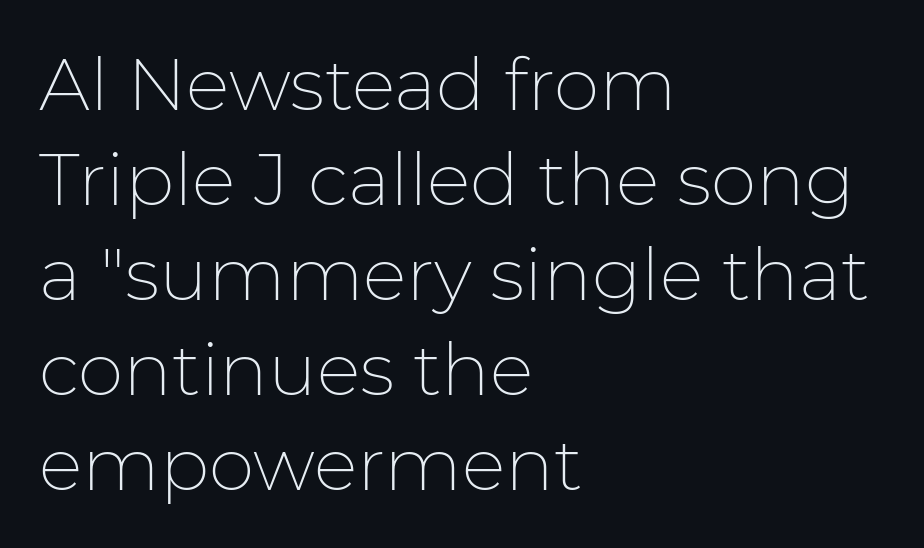
Q: Is the text bold? A: No.
Q: Is the text italic (slanted)? A: No, it is upright.
Q: Is the typeface a serif or a sans-serif typeface? A: Sans-serif.
Q: Is the text underlined? A: No.
Q: How is the paragraph aligned? A: Left-aligned.
Q: Is the spacing between letters normal or unusually wide? A: Normal.
Q: Is the spacing between lines tight, normal or loose? A: Normal.
Q: Width (condensed, normal, or wide)? A: Normal.
Q: Stroke contrast? A: Low.
Q: x-height? A: Medium.
Q: Monospaced? A: No.
